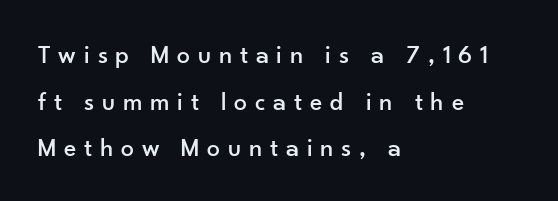
Q: Is the text italic (slanted)? A: No, it is upright.
Q: Is the text underlined? A: No.
Q: How is the paragraph aligned? A: Left-aligned.
Q: Is the spacing between letters normal or unusually wide? A: Unusually wide.
